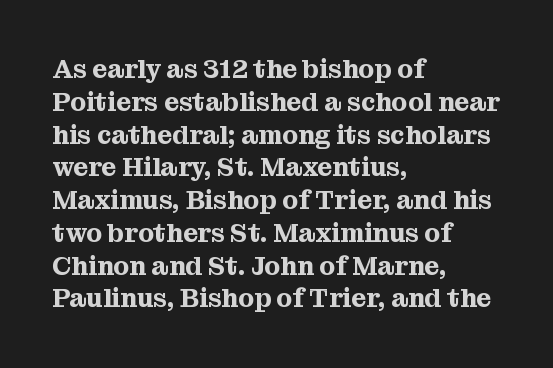
{"italic": "no", "underline": "no", "align": "left", "line_spacing": "normal", "line_spacing_ratio": 1.26, "letter_spacing": "normal", "letter_spacing_em": 0.0, "glyph_px": 26}
